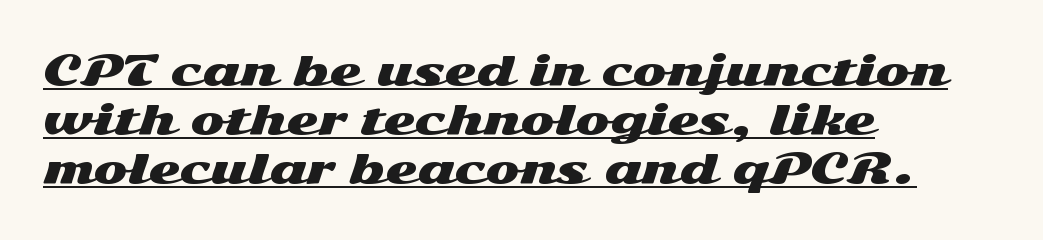
Each letter keeps its own natural width here, so spacing adapts to shape. Classification — sans serif. Every word sits above its own underline. A typesetter would call this zero additional tracking. The setting favours the left margin, as ordinary paragraphs usually do.
